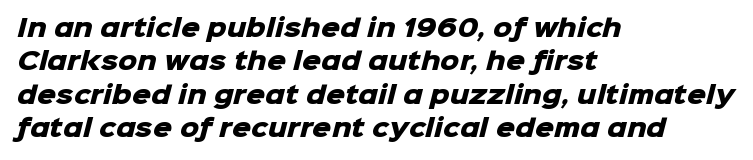
Q: Is the text bold? A: Yes.
Q: Is the text underlined? A: No.
Q: How is the paragraph aligned? A: Left-aligned.
Q: Is the spacing between letters normal or unusually wide? A: Normal.
Q: Is the spacing between lines tight, normal or loose? A: Normal.
